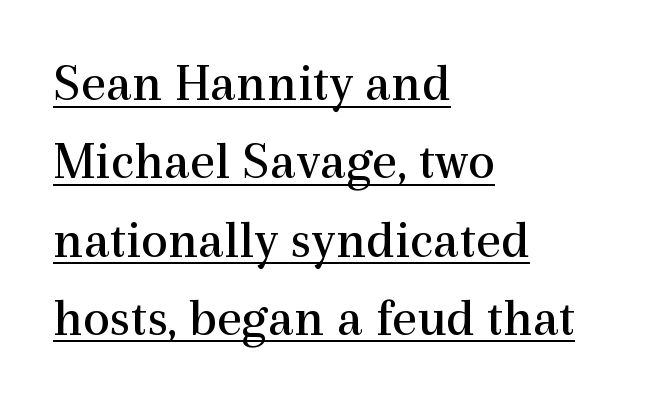
Default kerning and tracking; the words read as compact shapes. The rendering shows small feet on the letterforms — a serif design. Does the lettering tilt? It doesn't — this is upright. These lines are set flush left with a ragged right edge.
